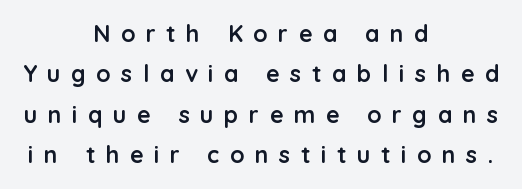
Caption: multi-line text, centered on the measure. You'd pick this weight for a headline — it's a proper bold. The type is letterspaced generously, with wide tracking. Every stem runs plumb, perpendicular to the baseline. Decoration check: the copy has no underline.
